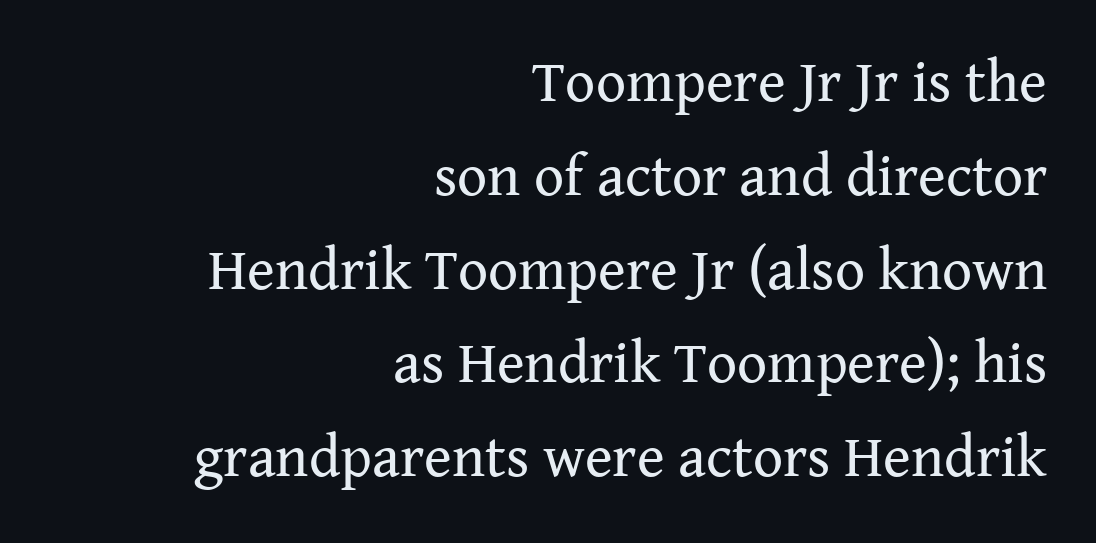
The image shows 59 px regular-weight serif type, upright; set right-aligned, normal line spacing (1.59x), normal letter spacing, not underlined; medium stroke contrast and a medium x-height.
